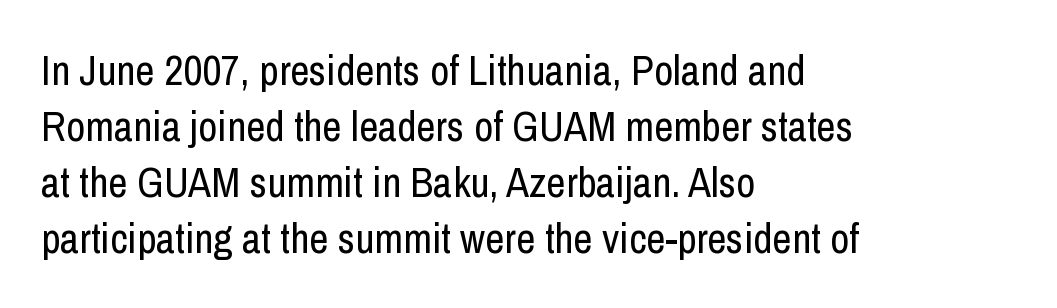
The image shows 42 px regular-weight, condensed sans-serif type, upright; set left-aligned, normal line spacing (1.33x), normal letter spacing, not underlined; low stroke contrast and a medium x-height.
